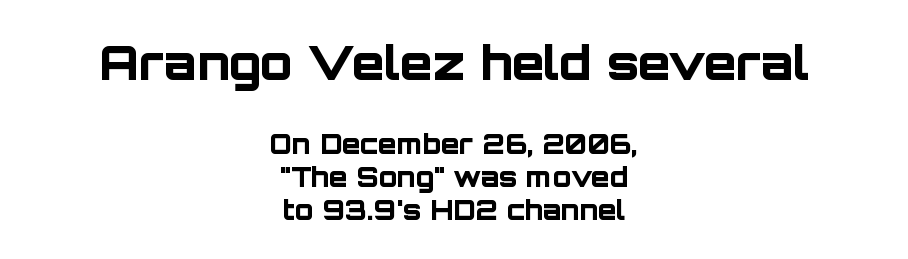
Q: Is the text bold? A: Yes.
Q: Is the text italic (slanted)? A: No, it is upright.
Q: Is the typeface a serif or a sans-serif typeface? A: Sans-serif.
Q: Is the text underlined? A: No.
Q: How is the paragraph aligned? A: Centered.
Q: Is the spacing between letters normal or unusually wide? A: Normal.
Q: Which block of text is set in a larger size, the first (top) or the second (bottom)? A: The first (top) one.
Q: Width (condensed, normal, or wide)? A: Normal.
Q: Stroke contrast? A: Low.
Q: x-height? A: Large.
Q: Monospaced? A: No.
